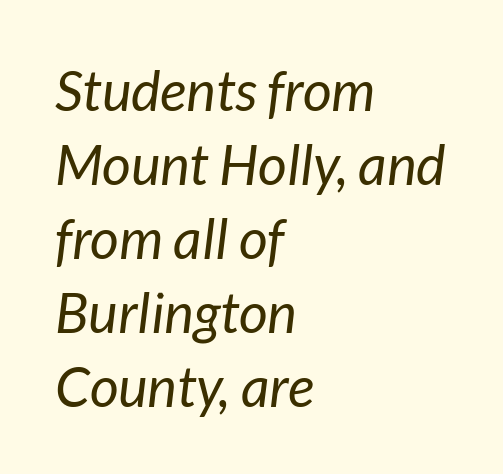
Short and long lines alike share a common starting point at left. Compared with typical paragraphs, the rows here are spaced about the same. The passage shown is typed in a proportional face where columns would drift. What stands out about the letter spacing? Nothing — it is the standard amount.
